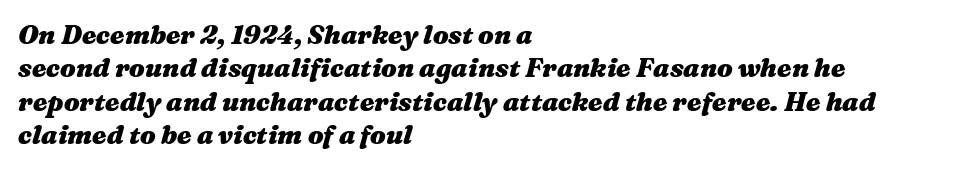
The image shows 26 px bold type, italic (leaning right); set left-aligned, normal line spacing (1.28x), normal letter spacing, not underlined.
